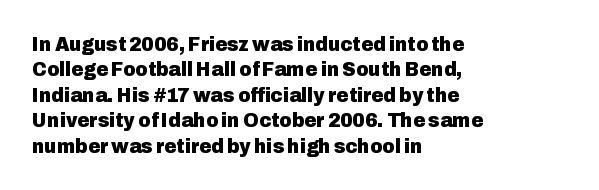
{"italic": "no", "bold": "yes", "underline": "no", "align": "left", "line_spacing_ratio": 1.21, "letter_spacing": "normal", "letter_spacing_em": 0.0, "glyph_px": 21}
